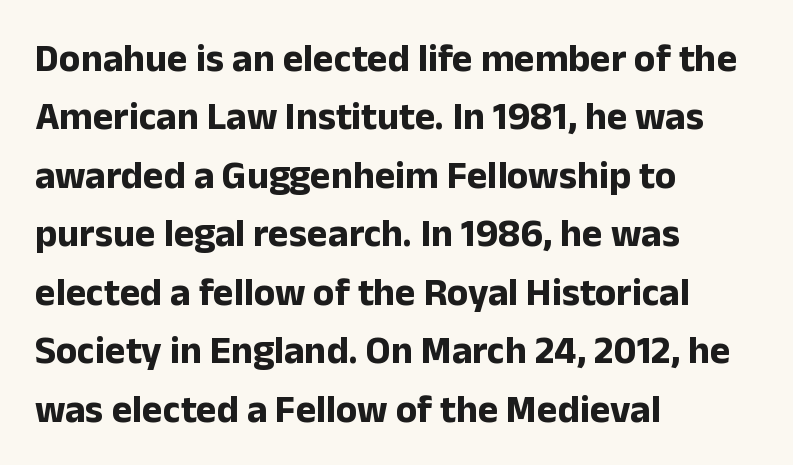
In terms of leading, this rendering sits right in the middle. The type sits square on the baseline with zero lean. A sans-serif font was chosen for this passage. Teacher's note: observe the even left margin — that is flush-left alignment. This sample uses plain, unmodified letter spacing. This sample has the flowing, uneven cadence of proportional lettering.
